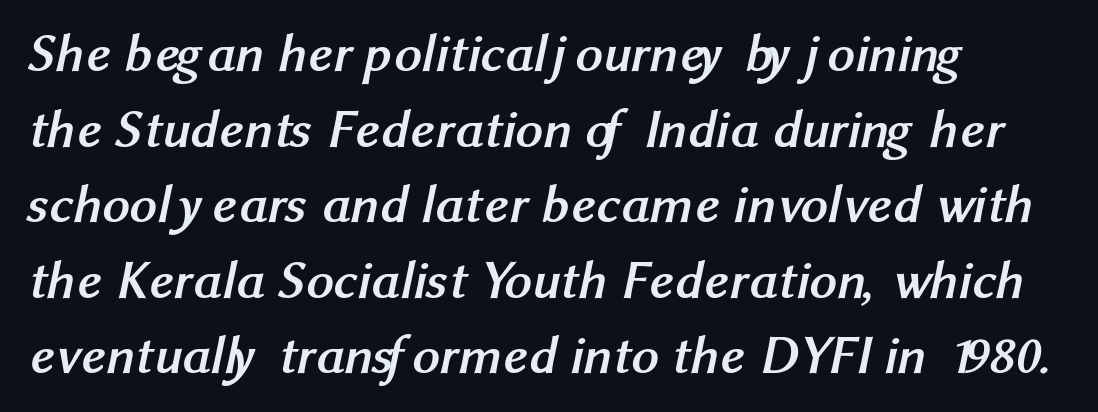
The image shows 54 px semibold sans-serif type; set left-aligned, normal line spacing (1.4x), normal letter spacing, not underlined; medium stroke contrast and a medium x-height.
